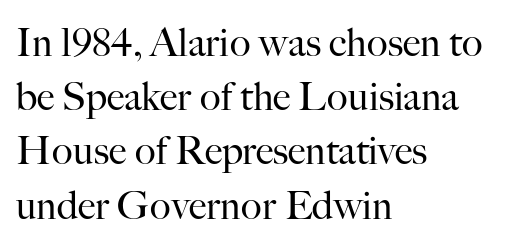
The passage is arranged the way most books set body copy — flush left. Regarding serifs, this sample has them. Check under the words: just untouched page. Does the lettering tilt? It doesn't — this is upright. The weight would be labelled regular, book, light, or lighter still. The rendering uses natural spacing where letterforms have individual widths.
